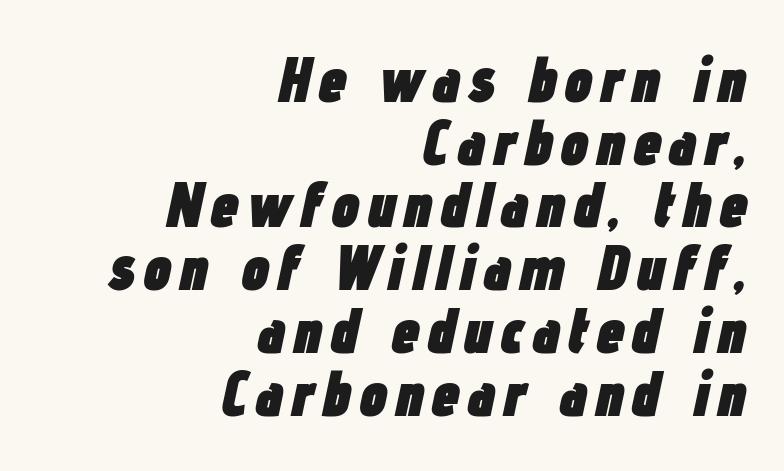
Descenders are the only things crossing below the line. Compared with a flush-left layout, this one pins lines to the opposite, right side. The whole block is typeset with a tilt. The vertical gap from one line to the next is small. Do the characters align in a grid? No, the font is proportional. What weight is shown? A full bold with thick strokes.
